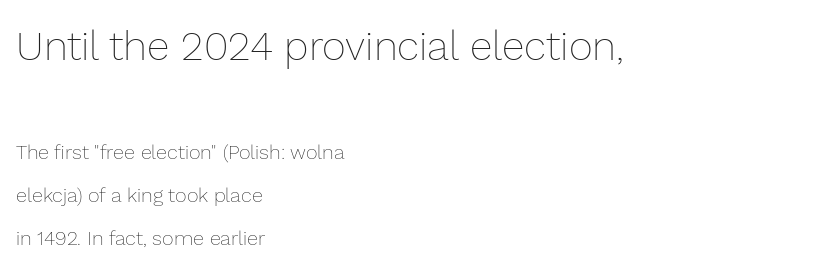
Caption: upper text group enlarged, lower text group reduced. Do the characters align in a grid? No, the font is proportional. Tall strokes in this sample are plumb rather than angled. Rows of type keep a wide berth in the vertical direction.
